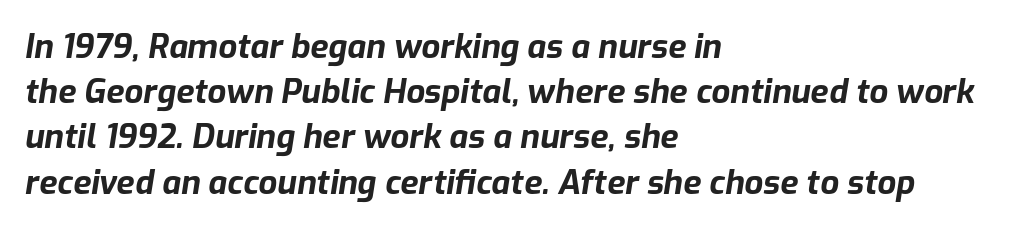
The image shows 33 px bold type, italic (leaning right); set left-aligned, normal line spacing (1.37x), normal letter spacing, not underlined; low stroke contrast and a medium x-height.
